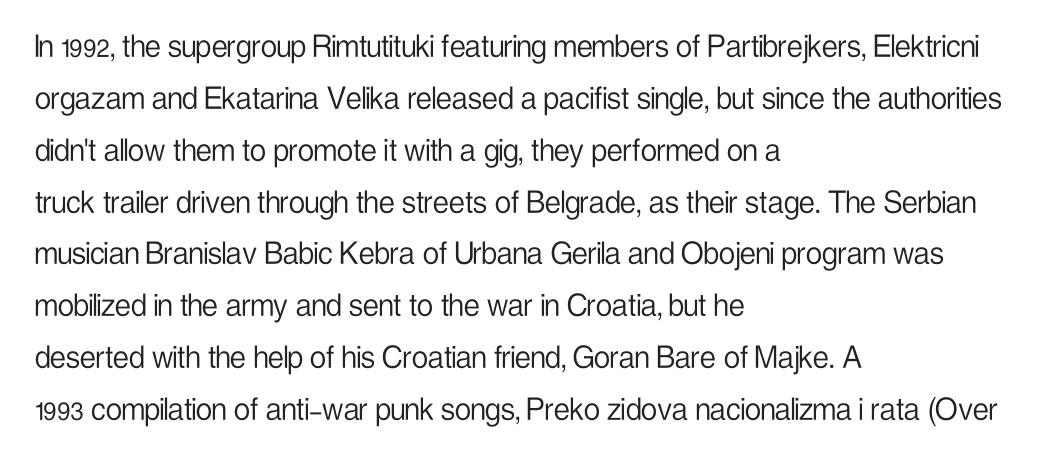
Q: Is the text bold? A: No.
Q: Is the text italic (slanted)? A: No, it is upright.
Q: Is the typeface a serif or a sans-serif typeface? A: Sans-serif.
Q: Is the text underlined? A: No.
Q: How is the paragraph aligned? A: Left-aligned.
Q: Is the spacing between letters normal or unusually wide? A: Normal.
Q: Is the spacing between lines tight, normal or loose? A: Normal.
Q: Width (condensed, normal, or wide)? A: Condensed.
Q: Stroke contrast? A: Low.
Q: x-height? A: Medium.
Q: Monospaced? A: No.
